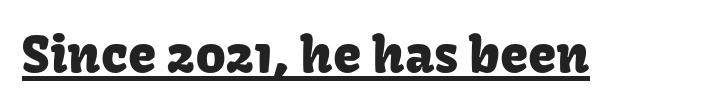
These lines are composed in type without serifs. Ordinary non-slanted type is in use. This sample has the flowing, uneven cadence of proportional lettering. Words appear dense and cohesive because spacing is normal. Students, observe the line beneath the letters — that is underlining.
